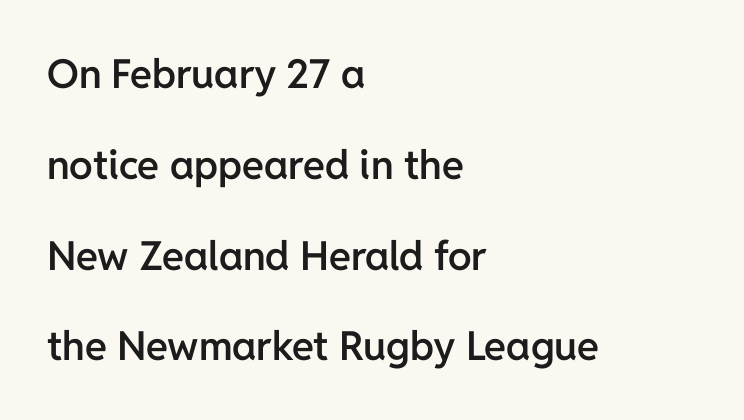
Q: Is the text bold? A: Semi-bold.
Q: Is the text italic (slanted)? A: No, it is upright.
Q: Is the typeface a serif or a sans-serif typeface? A: Sans-serif.
Q: Is the text underlined? A: No.
Q: How is the paragraph aligned? A: Left-aligned.
Q: Is the spacing between letters normal or unusually wide? A: Normal.
Q: Is the spacing between lines tight, normal or loose? A: Loose.
Q: Width (condensed, normal, or wide)? A: Normal.
Q: Stroke contrast? A: Low.
Q: x-height? A: Medium.
Q: Monospaced? A: No.
